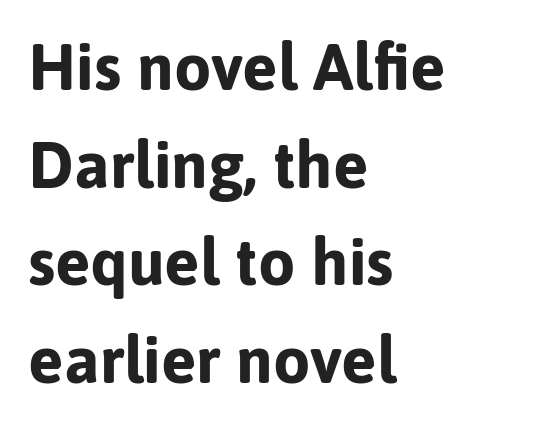
Q: Is the text bold? A: Yes.
Q: Is the text italic (slanted)? A: No, it is upright.
Q: Is the typeface a serif or a sans-serif typeface? A: Sans-serif.
Q: Is the text underlined? A: No.
Q: How is the paragraph aligned? A: Left-aligned.
Q: Is the spacing between letters normal or unusually wide? A: Normal.
Q: Is the spacing between lines tight, normal or loose? A: Normal.
Q: Width (condensed, normal, or wide)? A: Normal.
Q: Stroke contrast? A: Low.
Q: x-height? A: Medium.
Q: Monospaced? A: No.
